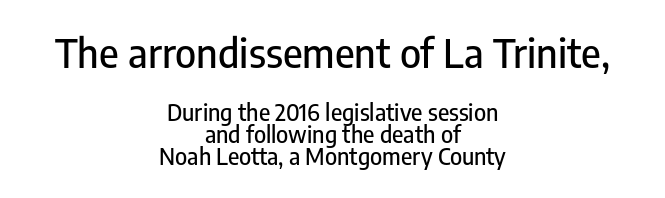
{"serif": "no", "italic": "no", "width": "condensed", "stroke_contrast": "low", "x_height": "medium", "monospaced": "no", "underline": "no", "align": "center", "line_spacing": "tight", "line_spacing_ratio": 0.97, "letter_spacing": "normal", "letter_spacing_em": 0.0, "larger_block": "first", "size_ratio": 1.74, "glyph_px": 40}
